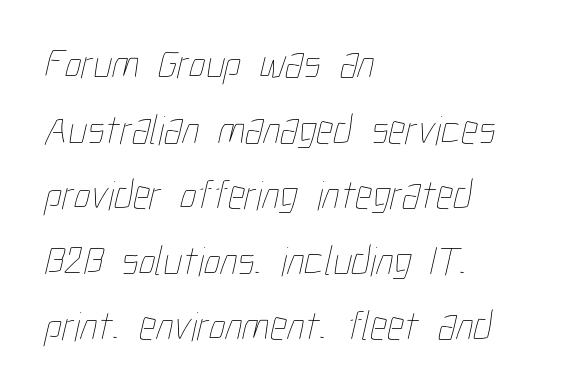
The image shows 42 px thin, condensed type; set left-aligned, normal line spacing (1.56x), normal letter spacing, not underlined; low stroke contrast and a medium x-height.
